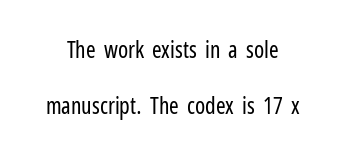
Any mark beneath the type? The region is blank. This sample uses plain, unmodified letter spacing. One glance says open: line gaps are wider than usual. Letters have the restrained weight of plain body copy at most. The letters stand upright; this is a roman face.
